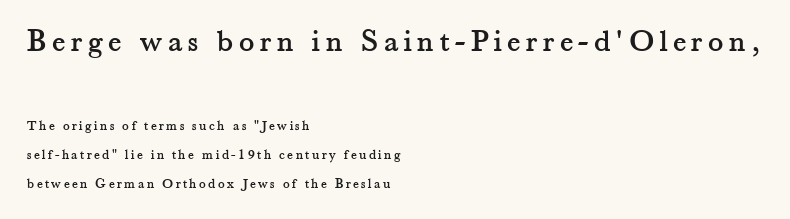
Q: Is the text italic (slanted)? A: No, it is upright.
Q: Is the typeface a serif or a sans-serif typeface? A: Serif.
Q: Is the text underlined? A: No.
Q: How is the paragraph aligned? A: Left-aligned.
Q: Is the spacing between lines tight, normal or loose? A: Loose.
Q: Which block of text is set in a larger size, the first (top) or the second (bottom)? A: The first (top) one.
Q: Width (condensed, normal, or wide)? A: Normal.
Q: Stroke contrast? A: Medium.
Q: x-height? A: Small.
Q: Monospaced? A: No.
